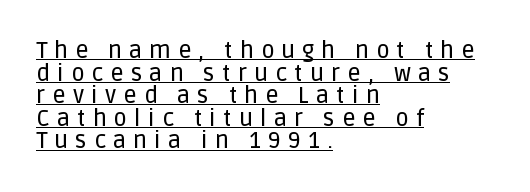
Q: Is the text italic (slanted)? A: No, it is upright.
Q: Is the text underlined? A: Yes.
Q: How is the paragraph aligned? A: Left-aligned.
Q: Is the spacing between letters normal or unusually wide? A: Unusually wide.
Q: Is the spacing between lines tight, normal or loose? A: Tight.
